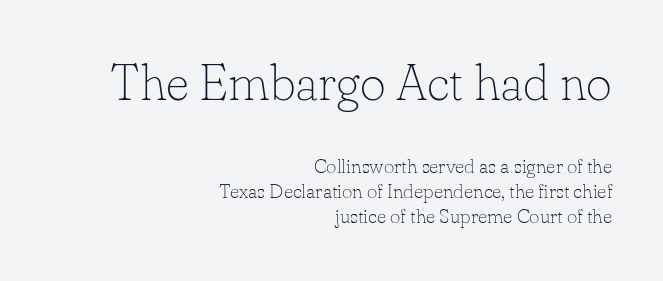
Designer's note — italics off, roman on. The block sitting higher on the canvas is the one with enlarged characters. Between one letter and the next there's only the usual sliver of space. The lines in this sample share a right terminus and differ only in where they begin. Type without underlining.
